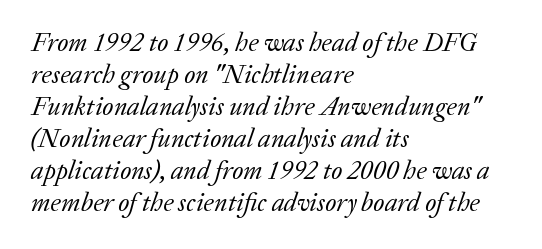
Vertical stems look standard width or narrower in stroke. Reading down the block, your eye returns to a fixed left position each line. Emphasis-style slanted type is in use. The gap between lines stays unmarked.
